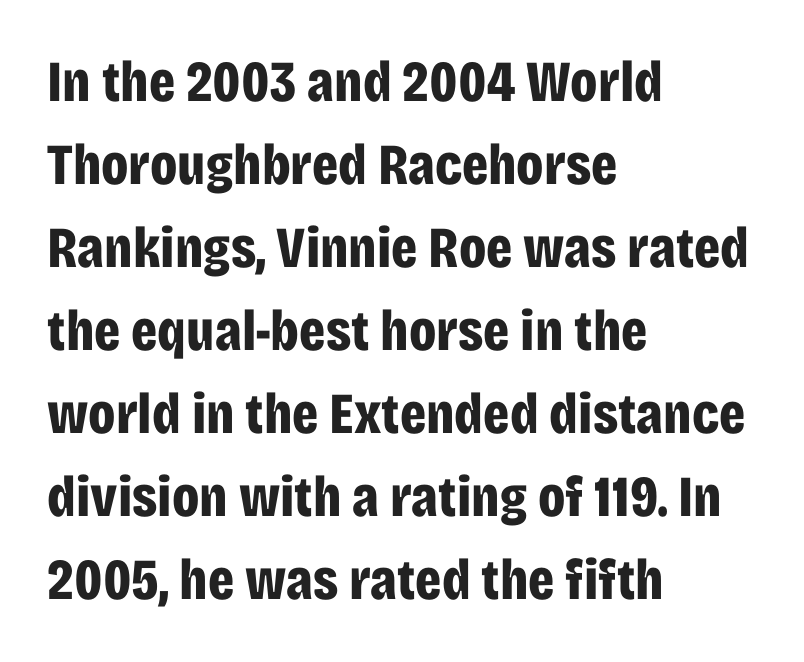
The image shows 58 px bold, condensed sans-serif type, upright; set left-aligned, normal line spacing (1.43x), normal letter spacing, not underlined; low stroke contrast and a large x-height.
